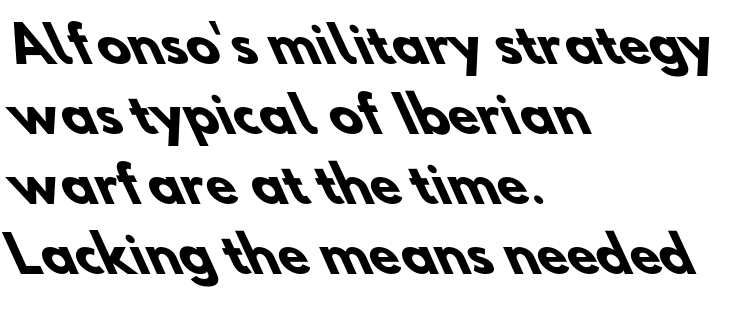
Q: Is the text bold? A: Yes.
Q: Is the typeface a serif or a sans-serif typeface? A: Sans-serif.
Q: Is the text underlined? A: No.
Q: How is the paragraph aligned? A: Left-aligned.
Q: Is the spacing between letters normal or unusually wide? A: Normal.
Q: Is the spacing between lines tight, normal or loose? A: Normal.
Q: Width (condensed, normal, or wide)? A: Normal.
Q: Stroke contrast? A: Low.
Q: x-height? A: Small.
Q: Monospaced? A: No.
